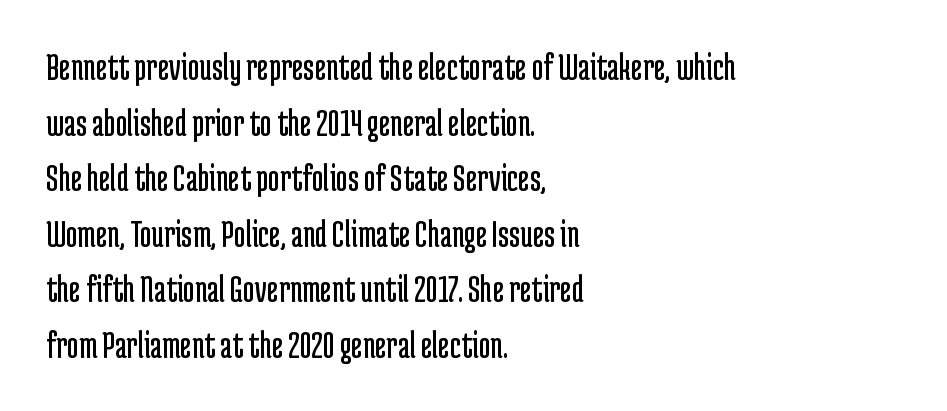
{"serif": "no", "italic": "no", "bold": "no", "weight": "regular", "width": "condensed", "stroke_contrast": "low", "x_height": "medium", "monospaced": "no", "underline": "no", "align": "left", "line_spacing": "normal", "line_spacing_ratio": 1.39, "letter_spacing": "normal", "letter_spacing_em": 0.0, "glyph_px": 40}
